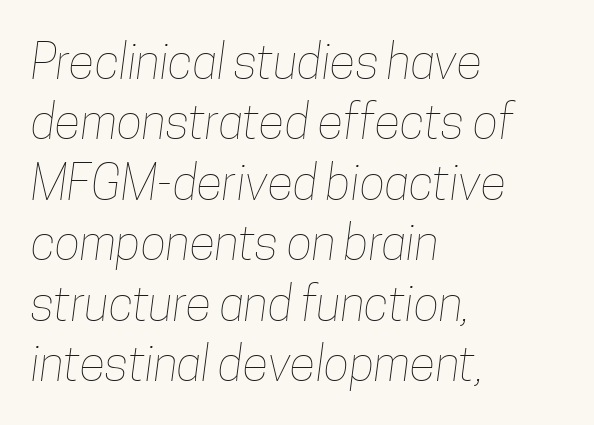
{"bold": "no", "weight": "thin", "width": "condensed", "stroke_contrast": "low", "x_height": "medium", "monospaced": "no", "underline": "no", "align": "left", "line_spacing": "normal", "line_spacing_ratio": 1.26, "letter_spacing": "normal", "letter_spacing_em": 0.0, "glyph_px": 48}
